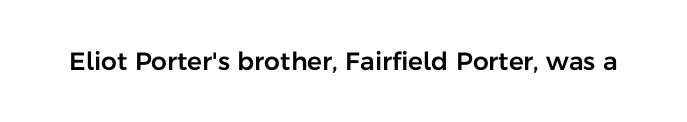
{"italic": "no", "underline": "no", "letter_spacing": "normal", "letter_spacing_em": 0.0, "glyph_px": 25}
